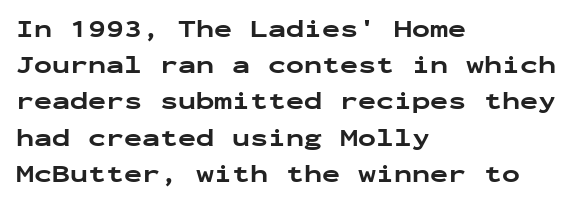
The image shows 24 px bold type, upright; set left-aligned, normal line spacing (1.51x), normal letter spacing, not underlined.
